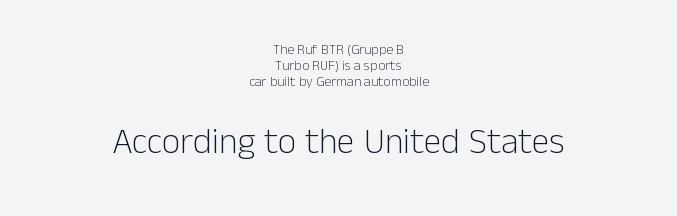
The image shows 36 px light sans-serif type, upright; set centered, tight line spacing (1.14x), normal letter spacing, not underlined; the second (bottom) block is 2.57x larger; low stroke contrast and a medium x-height.
